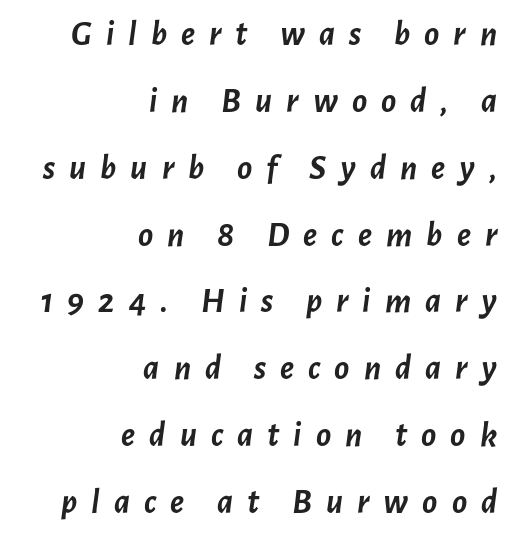
Heavy-handed strokes throughout: this text is bold. The space beneath each line is pristine and unruled. Here the glyphs are tracked loosely, breaking word shapes into spaced letters. Italic: yes, the glyphs are oblique.
